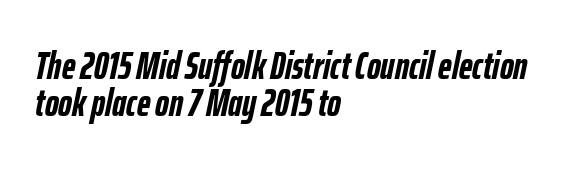
{"italic": "yes", "lean": "right", "slant_degrees": 12, "bold": "yes", "weight": "semibold", "width": "condensed", "stroke_contrast": "low", "x_height": "medium", "monospaced": "no", "underline": "no", "align": "left", "line_spacing": "tight", "line_spacing_ratio": 0.98, "letter_spacing": "normal", "letter_spacing_em": 0.0, "glyph_px": 38}
